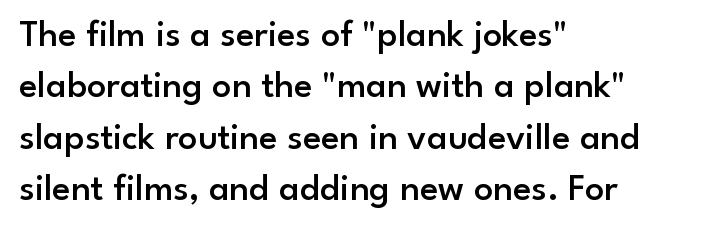
{"serif": "no", "italic": "no", "bold": "semi", "weight": "semibold", "width": "normal", "stroke_contrast": "low", "x_height": "small", "monospaced": "no", "underline": "no", "align": "left", "line_spacing": "normal", "line_spacing_ratio": 1.35, "letter_spacing": "normal", "letter_spacing_em": 0.0, "glyph_px": 38}
